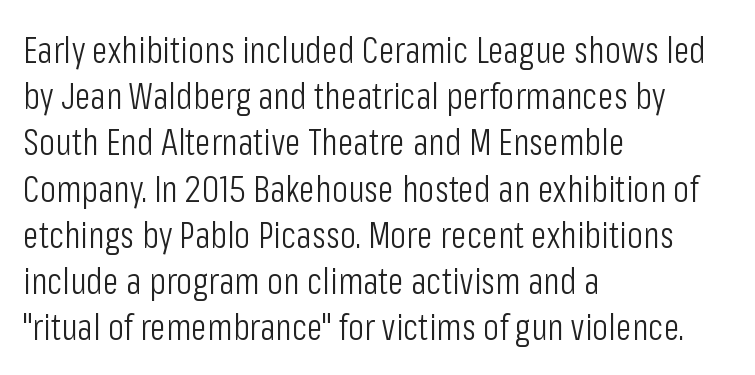
{"serif": "no", "italic": "no", "bold": "no", "weight": "light", "width": "condensed", "stroke_contrast": "low", "x_height": "medium", "monospaced": "no", "underline": "no", "align": "left", "line_spacing": "normal", "line_spacing_ratio": 1.25, "letter_spacing": "normal", "letter_spacing_em": 0.0, "glyph_px": 37}
